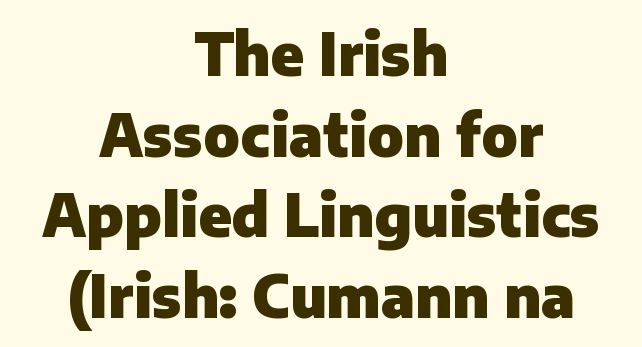
A typesetter would call this zero additional tracking. Italic? Not at all — the glyphs are vertical. The characters display no serif detailing; their extremities are plain. Neither beginnings nor endings align; midpoints do. Quick note: interline space is typical. The strokes are fattened all the way to bold.
